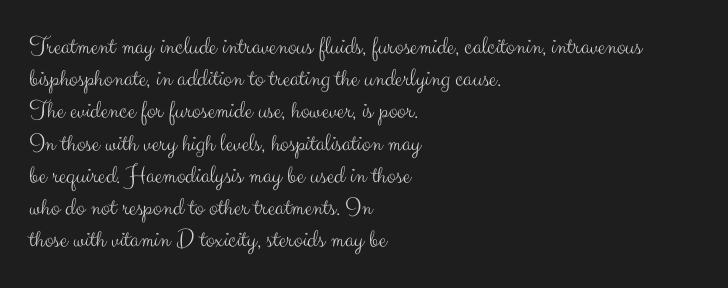
Q: Is the text bold? A: No.
Q: Is the text italic (slanted)? A: Yes.
Q: Is the text underlined? A: No.
Q: How is the paragraph aligned? A: Left-aligned.
Q: Is the spacing between letters normal or unusually wide? A: Normal.
